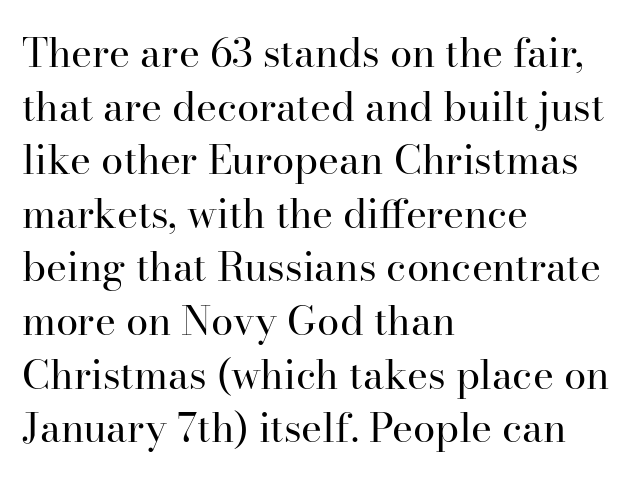
The image shows 40 px regular-weight serif type, upright; set left-aligned, normal line spacing (1.34x), normal letter spacing, not underlined; high stroke contrast and a small x-height.
